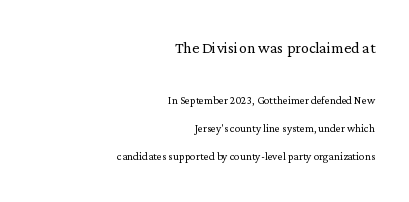
Nobody drew a line under any word here. Size contrast runs from large at the top to small at the bottom. Horizontal bands of white between lines are thick stripes. The weight tops out at a normal text grade. How are the letters spaced? Ordinarily, with no added tracking. This is the regular roman posture of the typeface.
